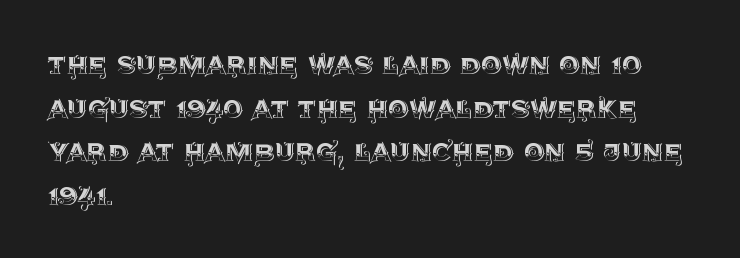
Q: Is the text italic (slanted)? A: No, it is upright.
Q: Is the text underlined? A: No.
Q: How is the paragraph aligned? A: Left-aligned.
Q: Is the spacing between letters normal or unusually wide? A: Normal.
Q: Is the spacing between lines tight, normal or loose? A: Normal.
Q: Width (condensed, normal, or wide)? A: Normal.
Q: x-height? A: Large.
Q: Monospaced? A: No.
